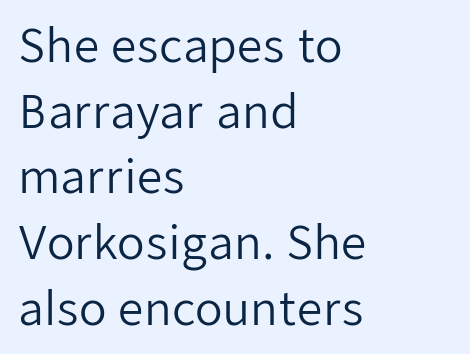
Quick note: not italic, upright. Letters have the restrained weight of plain body copy at most. These lines sit exactly where default settings would place them. A bare baseline throughout the passage.
